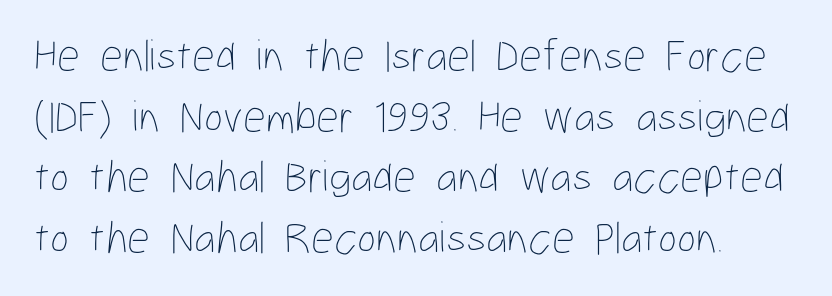
The image shows 45 px thin, condensed type, upright; set normal line spacing (1.35x), normal letter spacing, not underlined; low stroke contrast and a medium x-height.
